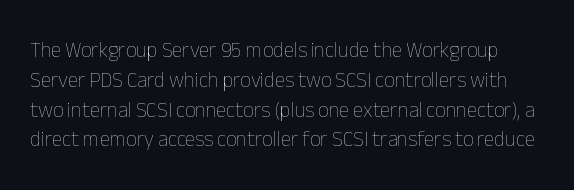
{"italic": "no", "bold": "no", "underline": "no", "line_spacing": "normal", "line_spacing_ratio": 1.42, "letter_spacing": "normal", "letter_spacing_em": 0.0, "glyph_px": 21}
